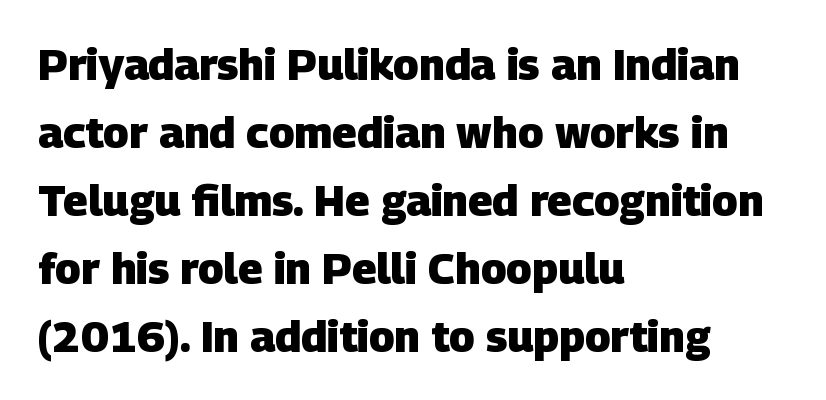
Q: Is the text bold? A: Yes.
Q: Is the typeface a serif or a sans-serif typeface? A: Sans-serif.
Q: Is the text underlined? A: No.
Q: How is the paragraph aligned? A: Left-aligned.
Q: Is the spacing between letters normal or unusually wide? A: Normal.
Q: Is the spacing between lines tight, normal or loose? A: Normal.
Q: Width (condensed, normal, or wide)? A: Normal.
Q: Stroke contrast? A: Low.
Q: x-height? A: Large.
Q: Monospaced? A: No.
